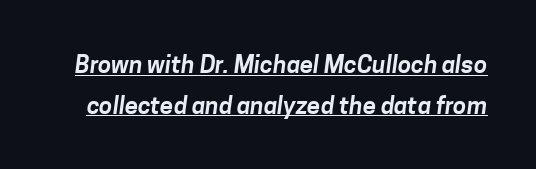
{"underline": "yes", "line_spacing": "normal", "line_spacing_ratio": 1.69, "letter_spacing": "normal", "letter_spacing_em": 0.0, "glyph_px": 24}
